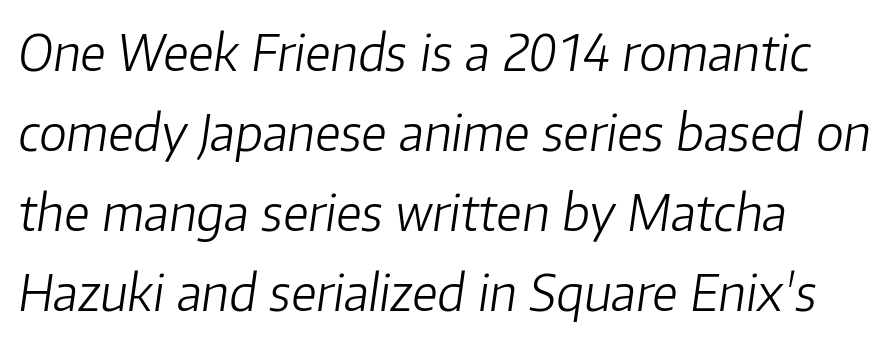
{"italic": "yes", "lean": "right", "slant_degrees": 8, "bold": "no", "weight": "light", "width": "normal", "stroke_contrast": "low", "x_height": "medium", "monospaced": "no", "underline": "no", "align": "left", "line_spacing": "normal", "line_spacing_ratio": 1.6, "letter_spacing": "normal", "letter_spacing_em": 0.0, "glyph_px": 50}
